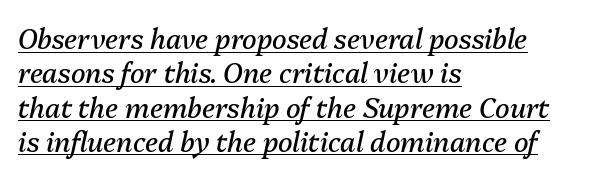
Q: Is the text bold? A: No.
Q: Is the text italic (slanted)? A: Yes, it leans right by about 13 degrees.
Q: Is the text underlined? A: Yes.
Q: How is the paragraph aligned? A: Left-aligned.
Q: Is the spacing between letters normal or unusually wide? A: Normal.
Q: Is the spacing between lines tight, normal or loose? A: Normal.
